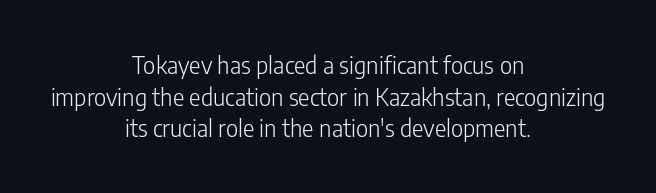
The horizontal fit of the characters is conventional and even. Posture: upright roman. The passage shown is not bold in any degree. The specimen omits any rule beneath the text block's lines. A typesetter would call this leading conventional body-copy spacing.
